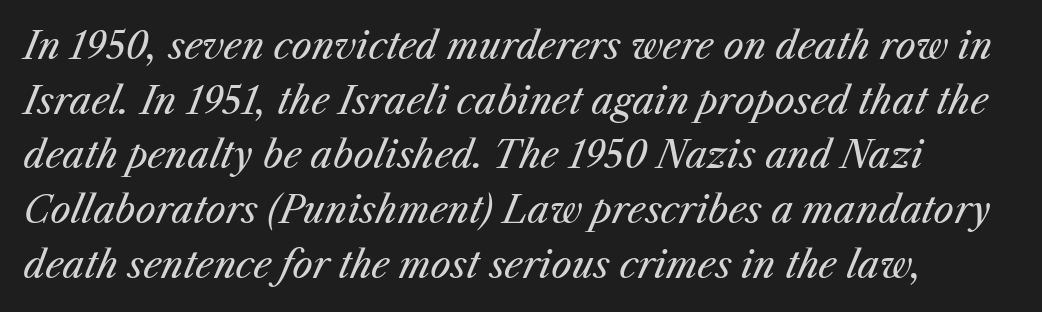
These glyphs show unthickened strokes, regular width or finer. Rule under the text: the space is simply empty. Yep, that's italic — everything's leaning. You could not count columns in this text — the font is proportionally spaced.
